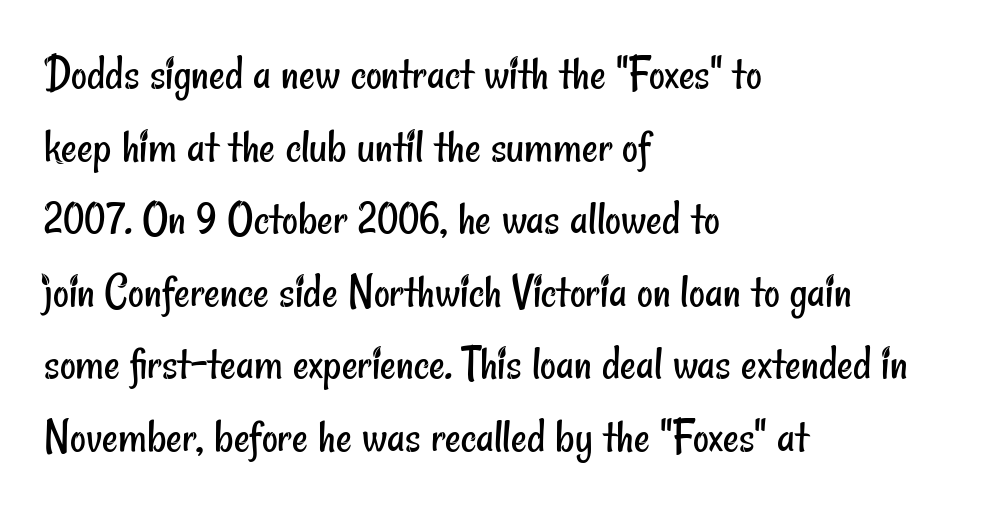
{"serif": "no", "bold": "no", "weight": "regular", "width": "condensed", "stroke_contrast": "low", "x_height": "small", "monospaced": "no", "underline": "no", "align": "left", "line_spacing": "normal", "line_spacing_ratio": 1.48, "letter_spacing": "normal", "letter_spacing_em": 0.0, "glyph_px": 49}
